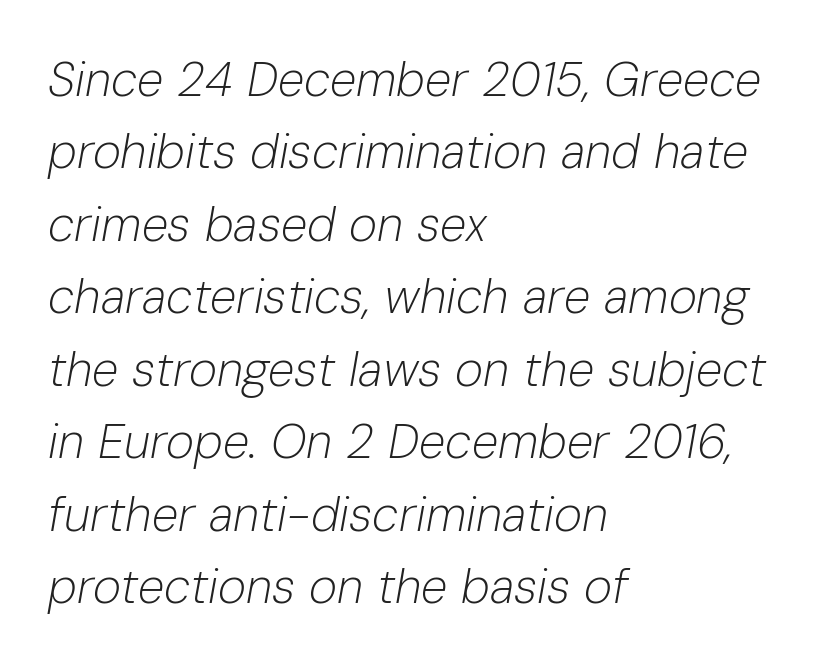
The image shows 48 px light type, italic (leaning right); set left-aligned, normal line spacing (1.51x), normal letter spacing, not underlined; low stroke contrast and a medium x-height.
